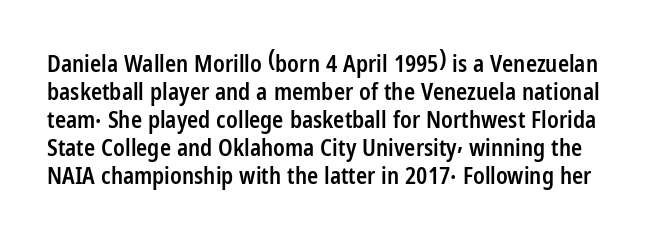
Q: Is the text bold? A: Semi-bold.
Q: Is the text italic (slanted)? A: No, it is upright.
Q: Is the text underlined? A: No.
Q: Is the spacing between letters normal or unusually wide? A: Normal.
